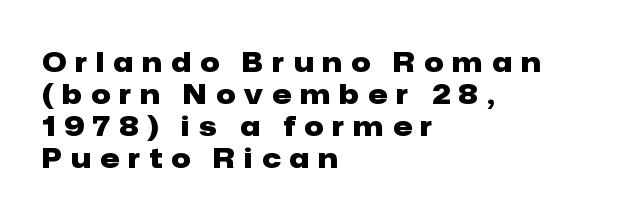
Q: Is the text bold? A: Yes.
Q: Is the text italic (slanted)? A: No, it is upright.
Q: Is the text underlined? A: No.
Q: How is the paragraph aligned? A: Left-aligned.
Q: Is the spacing between letters normal or unusually wide? A: Unusually wide.
